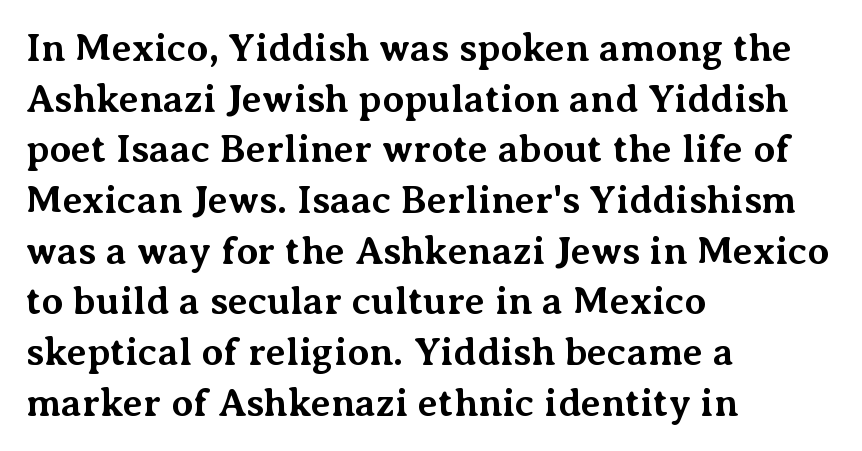
Q: Is the text bold? A: Yes.
Q: Is the text italic (slanted)? A: No, it is upright.
Q: Is the typeface a serif or a sans-serif typeface? A: Serif.
Q: Is the text underlined? A: No.
Q: How is the paragraph aligned? A: Left-aligned.
Q: Is the spacing between letters normal or unusually wide? A: Normal.
Q: Is the spacing between lines tight, normal or loose? A: Normal.
Q: Width (condensed, normal, or wide)? A: Normal.
Q: Stroke contrast? A: Medium.
Q: x-height? A: Medium.
Q: Monospaced? A: No.
